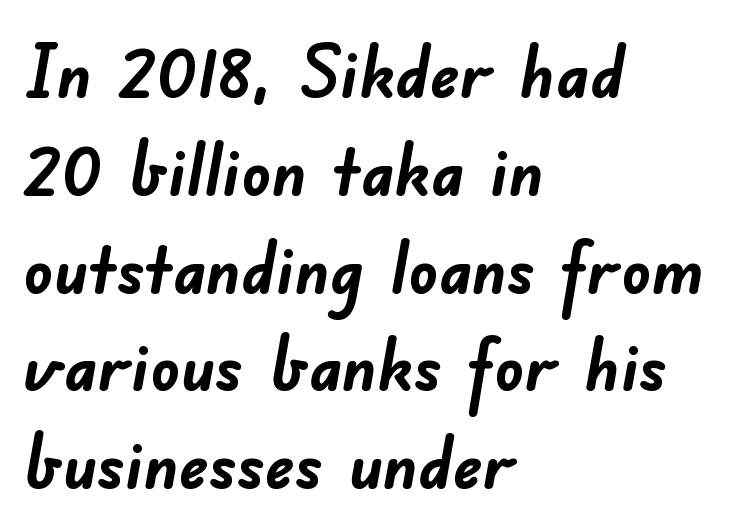
Q: Is the text bold? A: Yes.
Q: Is the typeface a serif or a sans-serif typeface? A: Sans-serif.
Q: Is the text underlined? A: No.
Q: How is the paragraph aligned? A: Left-aligned.
Q: Is the spacing between letters normal or unusually wide? A: Normal.
Q: Is the spacing between lines tight, normal or loose? A: Normal.
Q: Width (condensed, normal, or wide)? A: Normal.
Q: Stroke contrast? A: Low.
Q: x-height? A: Small.
Q: Monospaced? A: No.
